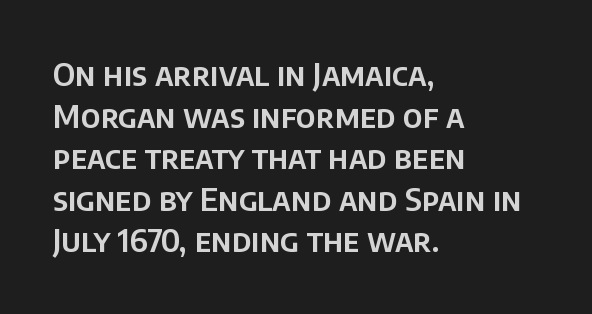
{"serif": "no", "italic": "no", "width": "normal", "stroke_contrast": "low", "x_height": "large", "monospaced": "no", "underline": "no", "align": "left", "line_spacing": "normal", "line_spacing_ratio": 1.3, "letter_spacing": "normal", "letter_spacing_em": 0.0, "glyph_px": 32}
